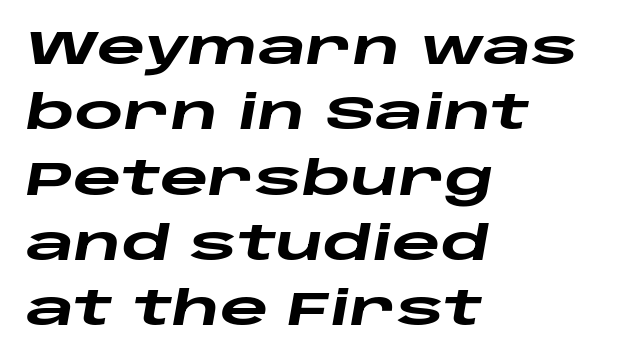
Q: Is the text bold? A: Yes.
Q: Is the text italic (slanted)? A: Yes, it leans right by about 10 degrees.
Q: Is the text underlined? A: No.
Q: How is the paragraph aligned? A: Left-aligned.
Q: Is the spacing between letters normal or unusually wide? A: Normal.
Q: Is the spacing between lines tight, normal or loose? A: Normal.
Q: Width (condensed, normal, or wide)? A: Wide.
Q: Stroke contrast? A: Low.
Q: x-height? A: Large.
Q: Monospaced? A: No.
